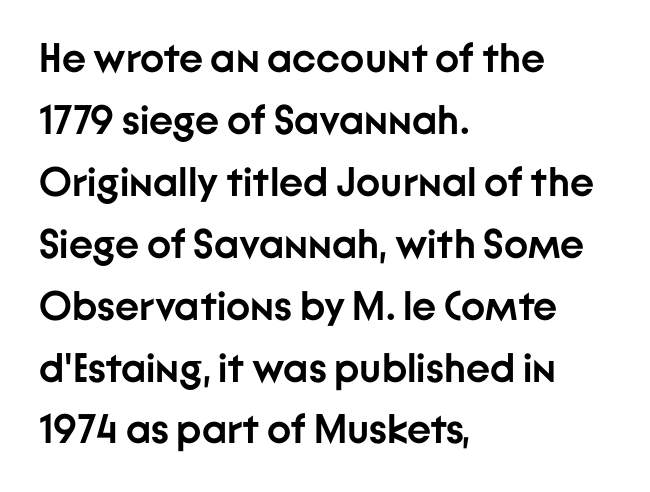
The designer left line spacing at the default. The strip under each line holds only bare page. The face used here has the dense, thick strokes of a bold. Each letter keeps its own natural width here, so spacing adapts to shape. A sans-serif font was chosen for this passage. This rendering uses left alignment, leaving the right contour irregular.
